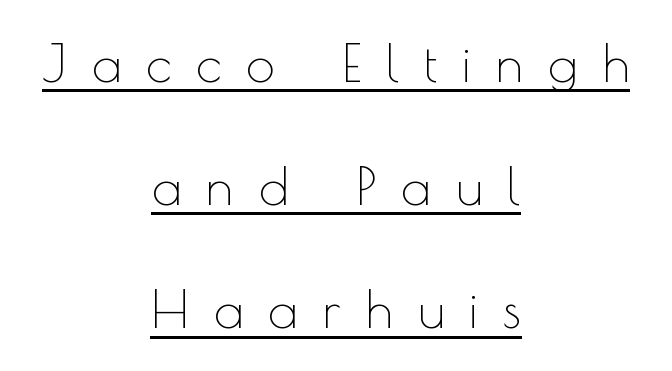
{"serif": "no", "italic": "no", "bold": "no", "weight": "thin", "width": "normal", "x_height": "small", "monospaced": "no", "underline": "yes", "align": "center", "line_spacing": "loose", "line_spacing_ratio": 2.37, "letter_spacing": "wide", "letter_spacing_em": 0.48, "glyph_px": 52}
